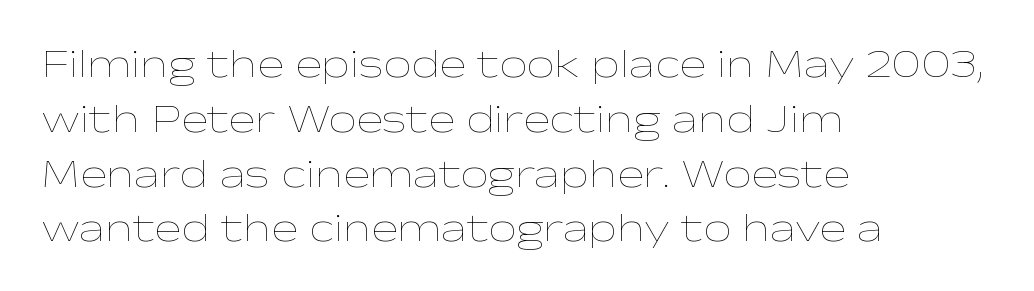
Q: Is the text bold? A: No.
Q: Is the text italic (slanted)? A: No, it is upright.
Q: Is the text underlined? A: No.
Q: How is the paragraph aligned? A: Left-aligned.
Q: Is the spacing between letters normal or unusually wide? A: Normal.
Q: Is the spacing between lines tight, normal or loose? A: Normal.
Q: Width (condensed, normal, or wide)? A: Wide.
Q: Stroke contrast? A: Low.
Q: x-height? A: Medium.
Q: Monospaced? A: No.
